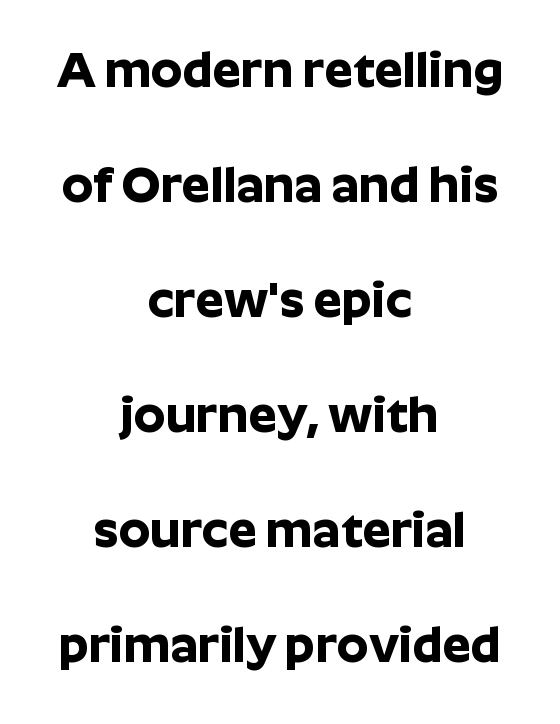
The image shows 50 px bold sans-serif type, upright; set centered, loose line spacing (2.3x), normal letter spacing, not underlined; low stroke contrast and a medium x-height.
